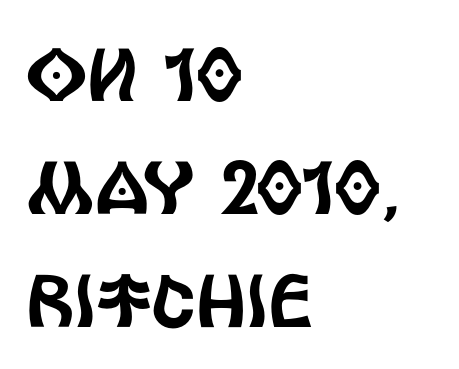
Q: Is the text italic (slanted)? A: No, it is upright.
Q: Is the typeface a serif or a sans-serif typeface? A: Sans-serif.
Q: Is the text underlined? A: No.
Q: How is the paragraph aligned? A: Left-aligned.
Q: Is the spacing between letters normal or unusually wide? A: Normal.
Q: Is the spacing between lines tight, normal or loose? A: Normal.
Q: Width (condensed, normal, or wide)? A: Condensed.
Q: x-height? A: Large.
Q: Monospaced? A: No.
